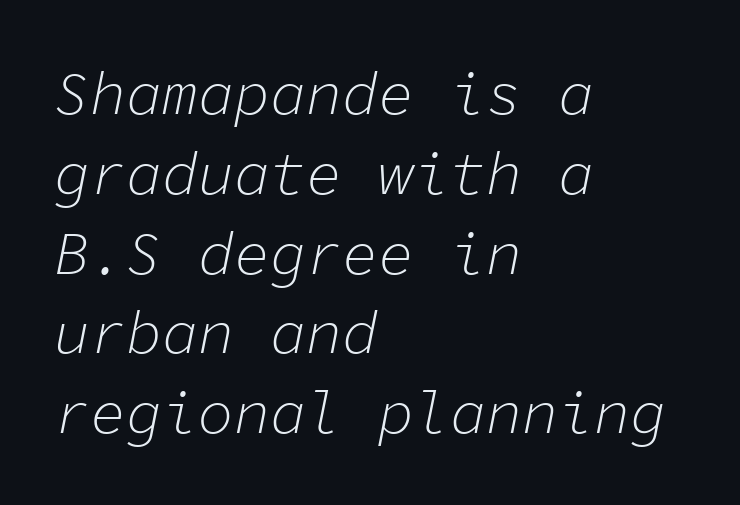
Every character here occupies the same horizontal width, giving the sample a typewriter-like rhythm. The setting favours the left margin, as ordinary paragraphs usually do. The space between consecutive lines is moderate. How are the letters spaced? Ordinarily, with no added tracking. No chunkiness to these letters — they're not bold.
